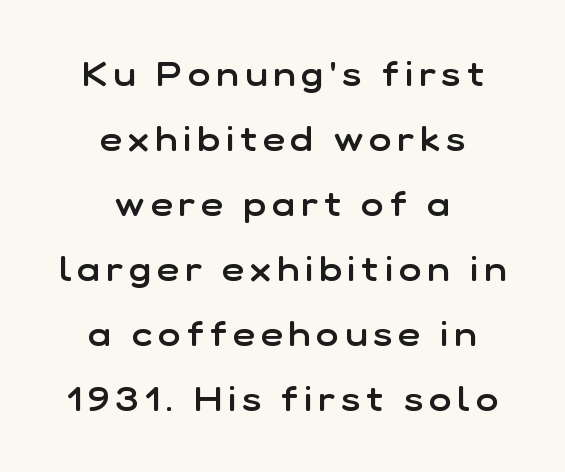
The image shows 34 px semibold sans-serif type, upright; set centered, loose line spacing (1.91x), not underlined; low stroke contrast and a medium x-height.
